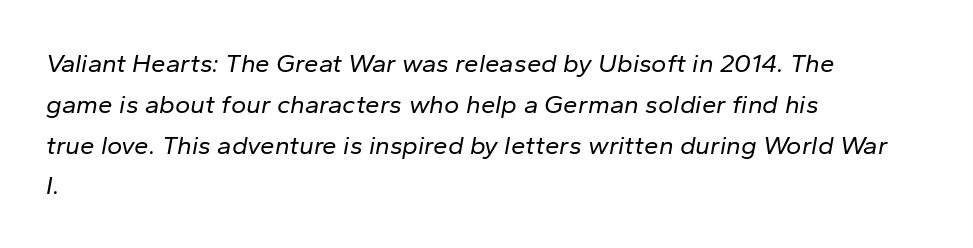
The image shows 26 px text type, italic (leaning right); set left-aligned, normal line spacing (1.57x), normal letter spacing, not underlined.
